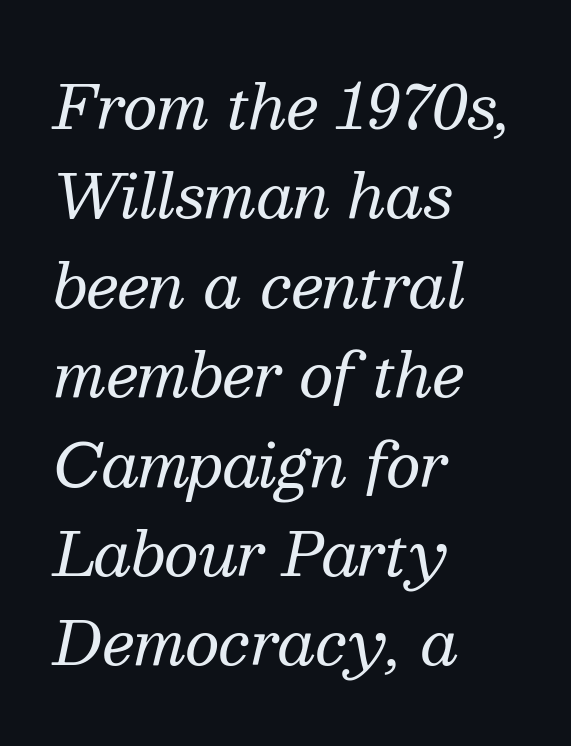
{"serif": "yes", "italic": "yes", "lean": "right", "slant_degrees": 13, "bold": "no", "weight": "regular", "width": "normal", "stroke_contrast": "medium", "x_height": "medium", "monospaced": "no", "underline": "no", "align": "left", "line_spacing": "normal", "line_spacing_ratio": 1.49, "letter_spacing": "normal", "letter_spacing_em": 0.0, "glyph_px": 60}
